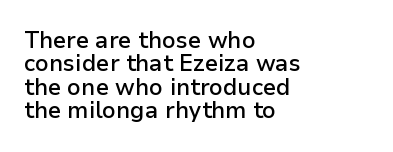
Bold? Not quite — semibold, heavier than regular but stopping short. The font's upright variant was chosen for this text. Successive baselines arrive quickly, one right under another. Letter spacing: default. The area under the type is left untouched. The lines are quadded left.
